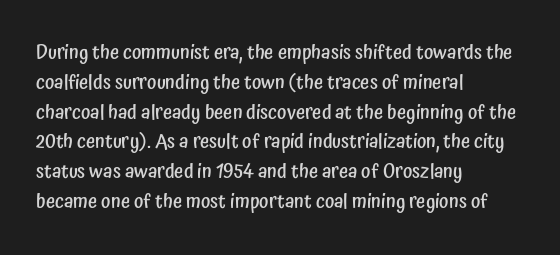
If you measured baseline to baseline, you'd find a middling distance. Summary of weight: moderately heavy, a semibold. Tracking value appears to be zero — textbook default spacing. Underline: absent. Style check: upright.
